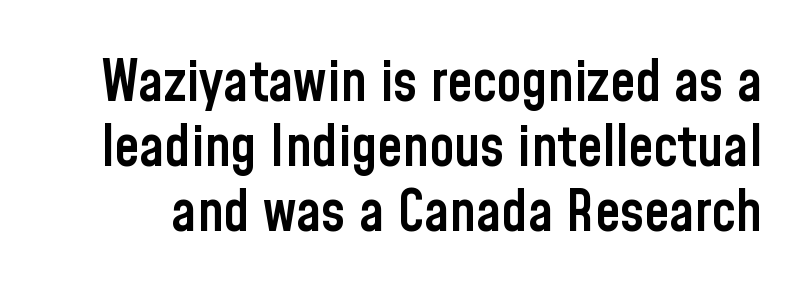
Q: Is the text bold? A: Semi-bold.
Q: Is the text italic (slanted)? A: No, it is upright.
Q: Is the typeface a serif or a sans-serif typeface? A: Sans-serif.
Q: Is the text underlined? A: No.
Q: Is the spacing between letters normal or unusually wide? A: Normal.
Q: Is the spacing between lines tight, normal or loose? A: Tight.
Q: Width (condensed, normal, or wide)? A: Condensed.
Q: Stroke contrast? A: Low.
Q: x-height? A: Medium.
Q: Monospaced? A: No.
